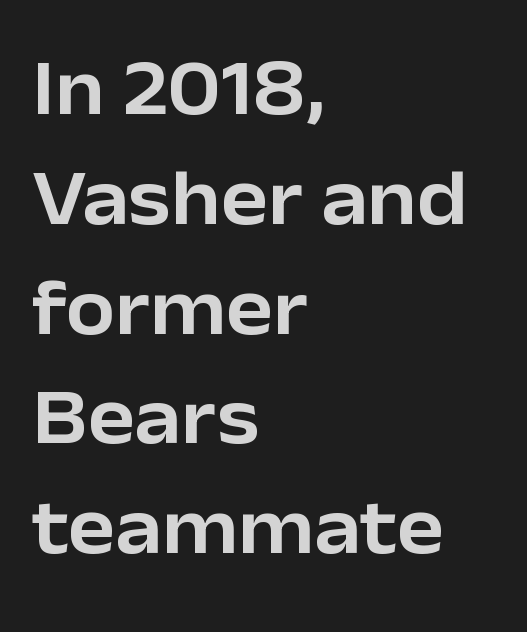
The image shows 79 px sans-serif type, upright; set left-aligned, normal line spacing (1.39x), normal letter spacing, not underlined; low stroke contrast and a medium x-height.
